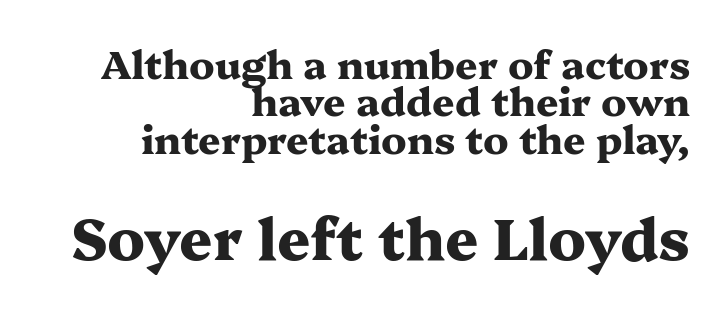
Q: Is the text bold? A: Yes.
Q: Is the text italic (slanted)? A: No, it is upright.
Q: Is the typeface a serif or a sans-serif typeface? A: Serif.
Q: Is the text underlined? A: No.
Q: How is the paragraph aligned? A: Right-aligned.
Q: Is the spacing between letters normal or unusually wide? A: Normal.
Q: Is the spacing between lines tight, normal or loose? A: Tight.
Q: Which block of text is set in a larger size, the first (top) or the second (bottom)? A: The second (bottom) one.
Q: Width (condensed, normal, or wide)? A: Wide.
Q: Stroke contrast? A: Medium.
Q: x-height? A: Medium.
Q: Monospaced? A: No.
